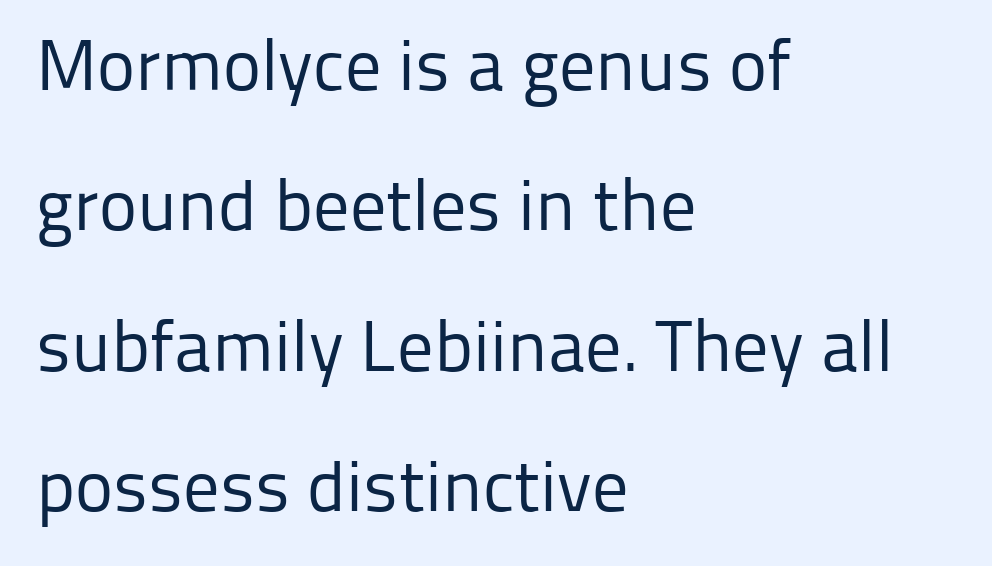
{"serif": "no", "italic": "no", "bold": "no", "weight": "regular", "width": "normal", "stroke_contrast": "low", "x_height": "medium", "monospaced": "no", "underline": "no", "align": "left", "line_spacing": "loose", "line_spacing_ratio": 1.95, "letter_spacing": "normal", "letter_spacing_em": 0.0, "glyph_px": 72}
